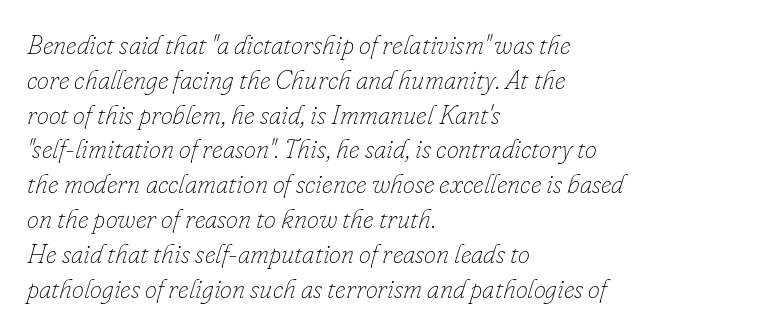
Rule under the text: the space is simply empty. The specimen reads as italic at a glance. Between one letter and the next there's only the usual sliver of space. Alignment: flush left. Unbolded letterforms with no extra heft.
